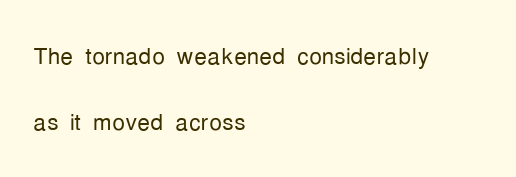
Q: Is the text bold? A: No.
Q: Is the text italic (slanted)? A: No, it is upright.
Q: Is the typeface a serif or a sans-serif typeface? A: Sans-serif.
Q: Is the text underlined? A: No.
Q: How is the paragraph aligned? A: Left-aligned.
Q: Is the spacing between letters normal or unusually wide? A: Normal.
Q: Is the spacing between lines tight, normal or loose? A: Loose.
Q: Width (condensed, normal, or wide)? A: Condensed.
Q: Stroke contrast? A: Low.
Q: x-height? A: Medium.
Q: Monospaced? A: No.
